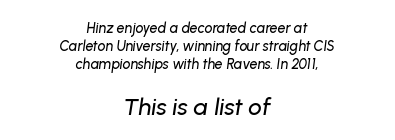
{"italic": "yes", "lean": "right", "slant_degrees": 8, "underline": "no", "align": "center", "line_spacing": "normal", "line_spacing_ratio": 1.27, "letter_spacing": "normal", "letter_spacing_em": 0.0, "larger_block": "second", "size_ratio": 1.71, "glyph_px": 24}
